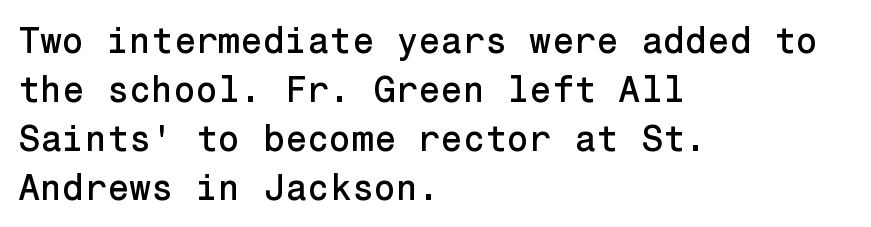
Q: Is the text italic (slanted)? A: No, it is upright.
Q: Is the typeface a serif or a sans-serif typeface? A: Sans-serif.
Q: Is the text underlined? A: No.
Q: How is the paragraph aligned? A: Left-aligned.
Q: Is the spacing between letters normal or unusually wide? A: Normal.
Q: Is the spacing between lines tight, normal or loose? A: Normal.
Q: Width (condensed, normal, or wide)? A: Normal.
Q: Stroke contrast? A: Low.
Q: x-height? A: Medium.
